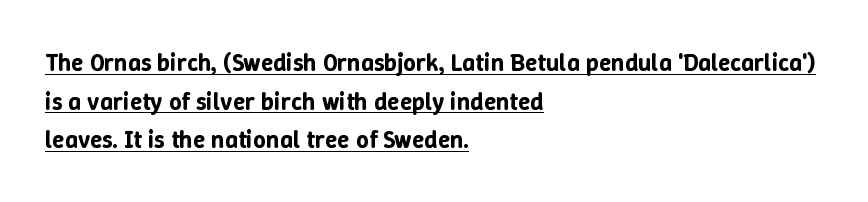
Q: Is the text italic (slanted)? A: No, it is upright.
Q: Is the text underlined? A: Yes.
Q: How is the paragraph aligned? A: Left-aligned.
Q: Is the spacing between letters normal or unusually wide? A: Normal.
Q: Is the spacing between lines tight, normal or loose? A: Normal.
